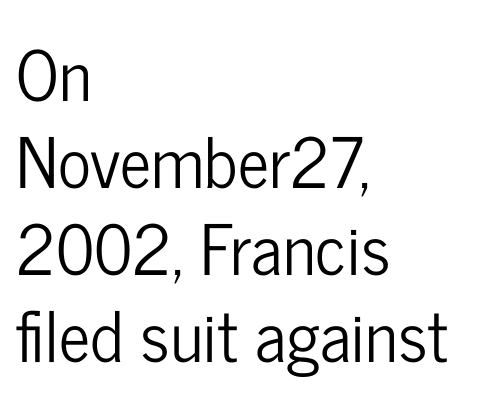
{"serif": "no", "italic": "no", "width": "condensed", "stroke_contrast": "low", "x_height": "medium", "monospaced": "no", "underline": "no", "align": "left", "line_spacing": "normal", "line_spacing_ratio": 1.26, "letter_spacing": "normal", "letter_spacing_em": 0.0, "glyph_px": 69}
